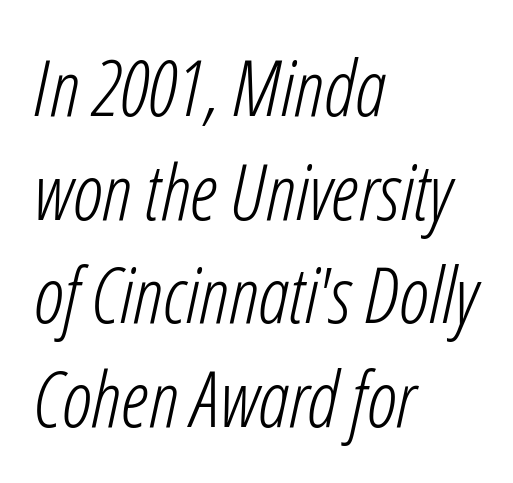
{"italic": "yes", "lean": "right", "slant_degrees": 12, "bold": "no", "weight": "light", "width": "condensed", "stroke_contrast": "low", "x_height": "medium", "monospaced": "no", "underline": "no", "align": "left", "line_spacing": "normal", "line_spacing_ratio": 1.33, "letter_spacing": "normal", "letter_spacing_em": 0.0, "glyph_px": 78}
